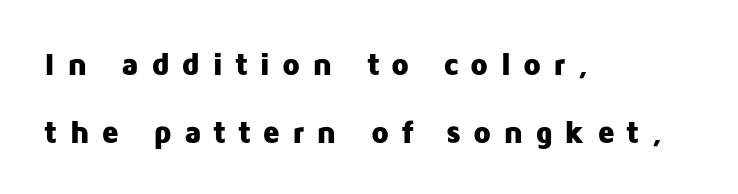
The image shows 32 px heavy sans-serif type, upright; set left-aligned, loose line spacing (2.12x), unusually wide letter spacing (+0.36 em), not underlined; low stroke contrast and a medium x-height.
